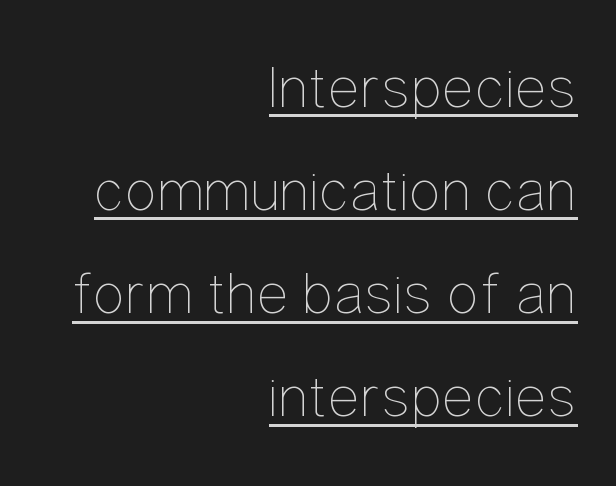
The image shows 61 px thin, condensed type, upright; set right-aligned, normal line spacing (1.69x), normal letter spacing, underlined; low stroke contrast and a medium x-height.
